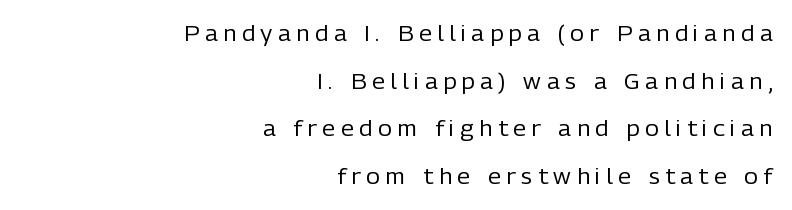
In CSS terms this would be text-align: right. Weight: regular or lighter. Only glyphs here, with clear space below each row. The rendering uses a large line-height, opening up the rows. Loose tracking; the words dissolve into strings of separated letters.
